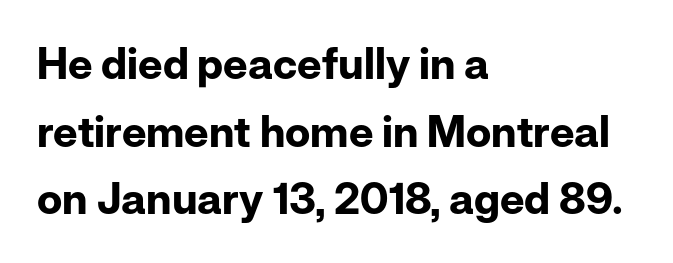
{"serif": "no", "italic": "no", "bold": "yes", "weight": "bold", "width": "normal", "stroke_contrast": "low", "x_height": "medium", "monospaced": "no", "underline": "no", "align": "left", "line_spacing": "normal", "line_spacing_ratio": 1.57, "letter_spacing": "normal", "letter_spacing_em": 0.0, "glyph_px": 43}
